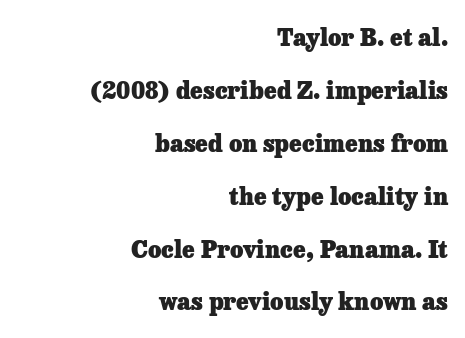
The image shows 23 px bold type, upright; set right-aligned, loose line spacing (2.3x), normal letter spacing, not underlined.
